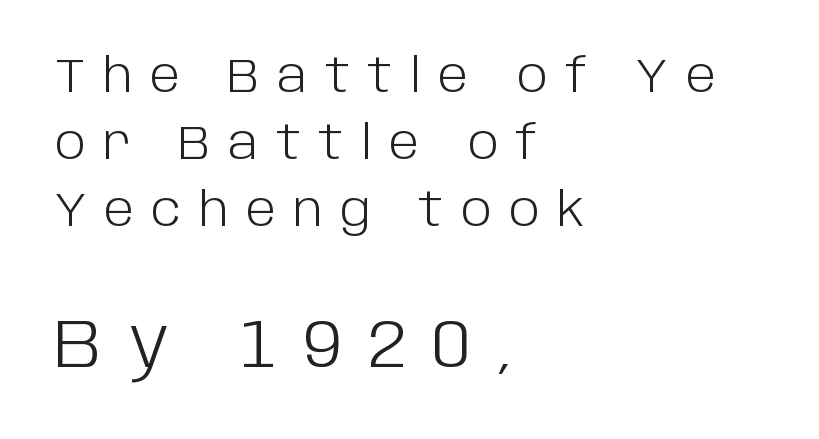
The image shows 69 px light sans-serif type, upright; set left-aligned, normal line spacing (1.46x), unusually wide letter spacing (+0.38 em), not underlined; the second (bottom) block is 1.5x larger; low stroke contrast and a large x-height.
